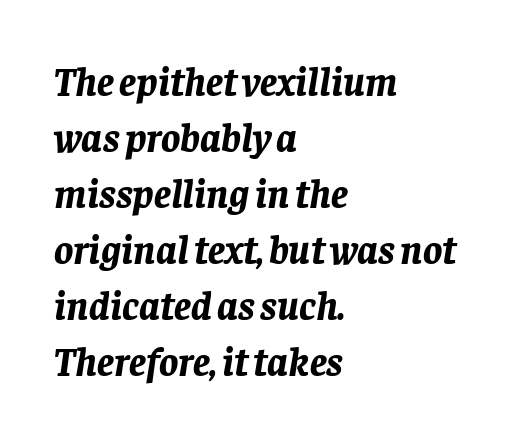
{"italic": "yes", "lean": "right", "slant_degrees": 8, "bold": "yes", "weight": "bold", "width": "normal", "stroke_contrast": "low", "x_height": "large", "monospaced": "no", "underline": "no", "align": "left", "line_spacing": "normal", "line_spacing_ratio": 1.4, "letter_spacing": "normal", "letter_spacing_em": 0.0, "glyph_px": 40}
